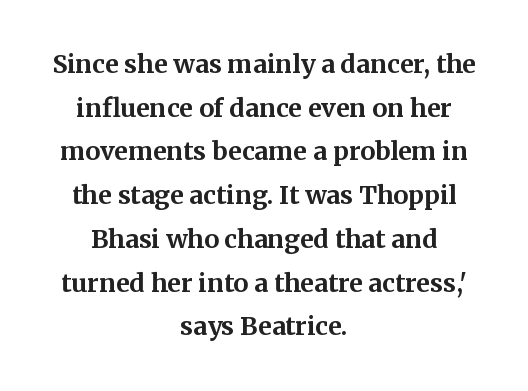
Q: Is the text bold? A: Yes.
Q: Is the text italic (slanted)? A: No, it is upright.
Q: Is the text underlined? A: No.
Q: How is the paragraph aligned? A: Centered.
Q: Is the spacing between letters normal or unusually wide? A: Normal.
